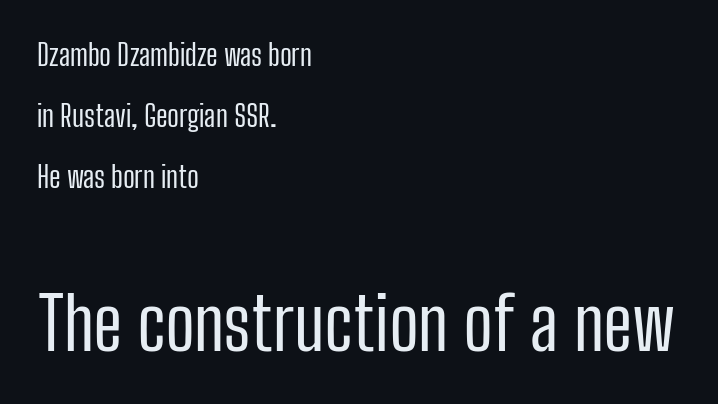
The image shows 73 px regular-weight, condensed sans-serif type, upright; set left-aligned, loose line spacing (2.11x), normal letter spacing, not underlined; the second (bottom) block is 2.52x larger; low stroke contrast and a medium x-height.
